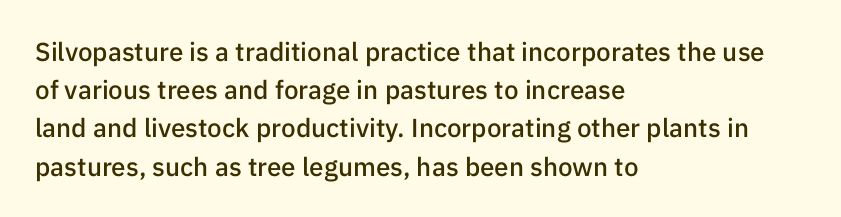
Q: Is the text bold? A: Semi-bold.
Q: Is the text italic (slanted)? A: No, it is upright.
Q: Is the text underlined? A: No.
Q: How is the paragraph aligned? A: Left-aligned.
Q: Is the spacing between letters normal or unusually wide? A: Normal.
Q: Is the spacing between lines tight, normal or loose? A: Normal.
